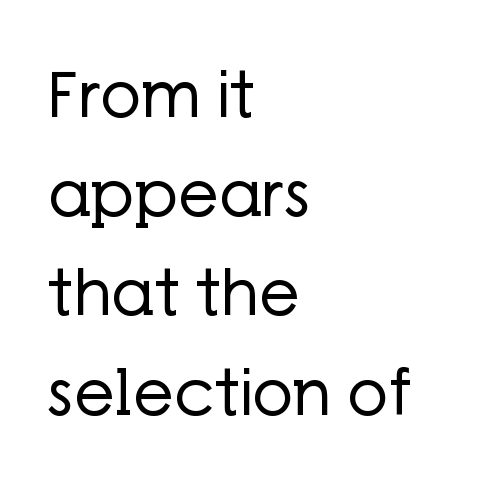
{"serif": "no", "italic": "no", "bold": "no", "weight": "regular", "width": "normal", "stroke_contrast": "low", "x_height": "medium", "monospaced": "no", "underline": "no", "align": "left", "line_spacing": "normal", "line_spacing_ratio": 1.55, "letter_spacing": "normal", "letter_spacing_em": 0.0, "glyph_px": 64}
